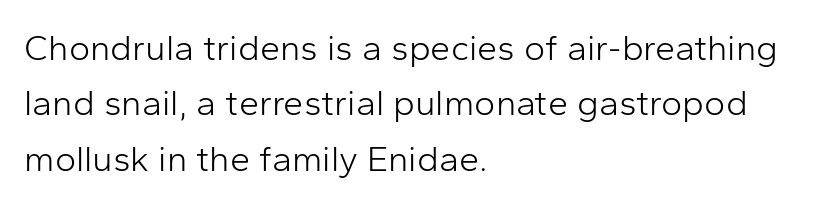
The glyphs are unaccompanied by any horizontal stroke below them. The letters stand straight up with perfectly vertical stems. Short note: letters normally spaced. Alignment: flush left. You could not count columns in this text — the font is proportionally spaced. Typographically, this falls in the sans-serif category.
